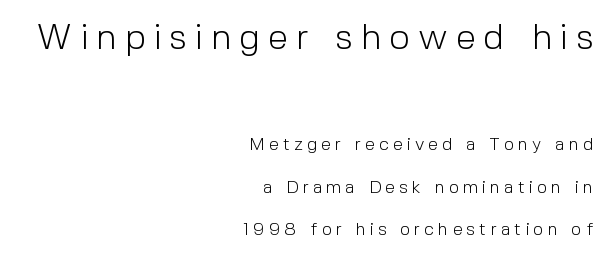
You get the large type first, then a drop to smaller type. Every character sits straight up, as roman type does. Is the stroke heavy? The answer is a plain regular-or-lighter. The setting favours the right margin, as signatures and pull-quotes sometimes do. Think of a printed novel: that variable character pitch is what you see here. Is this a sans? Yes — the strokes have no serifs.
